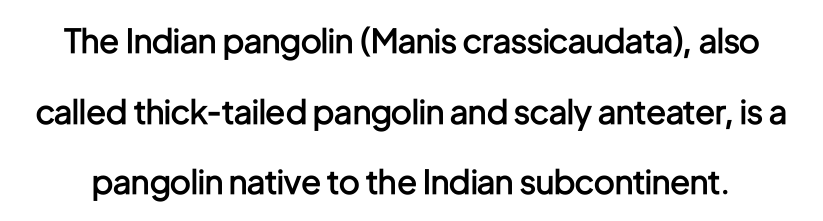
Do the letters lean? They stand straight. The text was rendered using a sans face with plain stroke endings. The rendering uses a large line-height, opening up the rows. Observe the ordinary spacing: letters are neighbours, not strangers. This sample has the flowing, uneven cadence of proportional lettering. Nobody drew a line under any word here.
